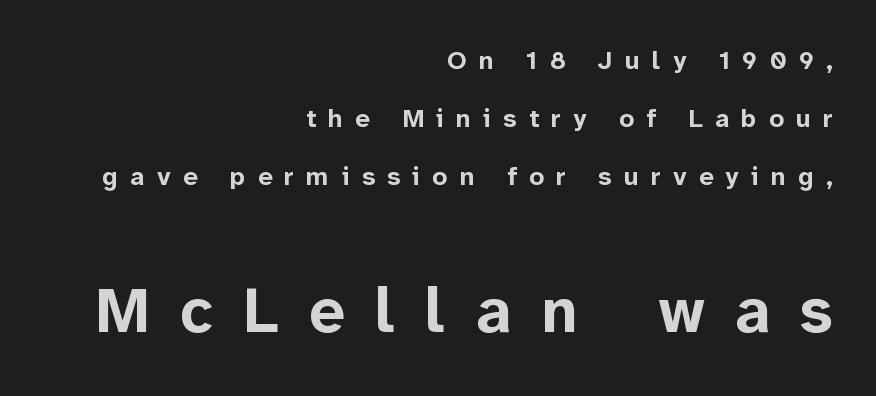
Q: Is the text bold? A: Yes.
Q: Is the text italic (slanted)? A: No, it is upright.
Q: Is the typeface a serif or a sans-serif typeface? A: Sans-serif.
Q: Is the text underlined? A: No.
Q: How is the paragraph aligned? A: Right-aligned.
Q: Is the spacing between letters normal or unusually wide? A: Unusually wide.
Q: Is the spacing between lines tight, normal or loose? A: Loose.
Q: Which block of text is set in a larger size, the first (top) or the second (bottom)? A: The second (bottom) one.
Q: Width (condensed, normal, or wide)? A: Normal.
Q: Stroke contrast? A: Low.
Q: x-height? A: Medium.
Q: Monospaced? A: No.
